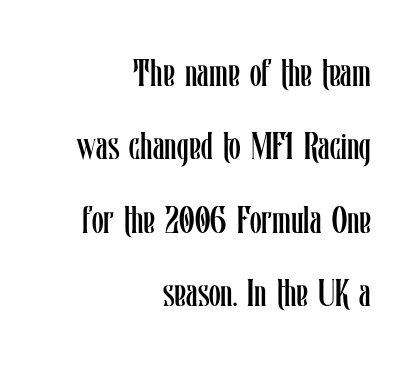
Q: Is the text bold? A: No.
Q: Is the text italic (slanted)? A: No, it is upright.
Q: Is the text underlined? A: No.
Q: How is the paragraph aligned? A: Right-aligned.
Q: Is the spacing between letters normal or unusually wide? A: Normal.
Q: Is the spacing between lines tight, normal or loose? A: Loose.
Q: Width (condensed, normal, or wide)? A: Condensed.
Q: Stroke contrast? A: Low.
Q: x-height? A: Medium.
Q: Monospaced? A: No.
